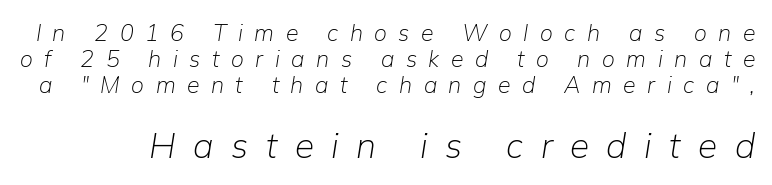
Size hierarchy here favors the trailing block over the leading one. Characters are canted at an angle relative to the baseline's perpendicular. A typesetter would call this proportional, since set widths differ per character. These lines have a slow, spaced-out rhythm from letter to letter.
